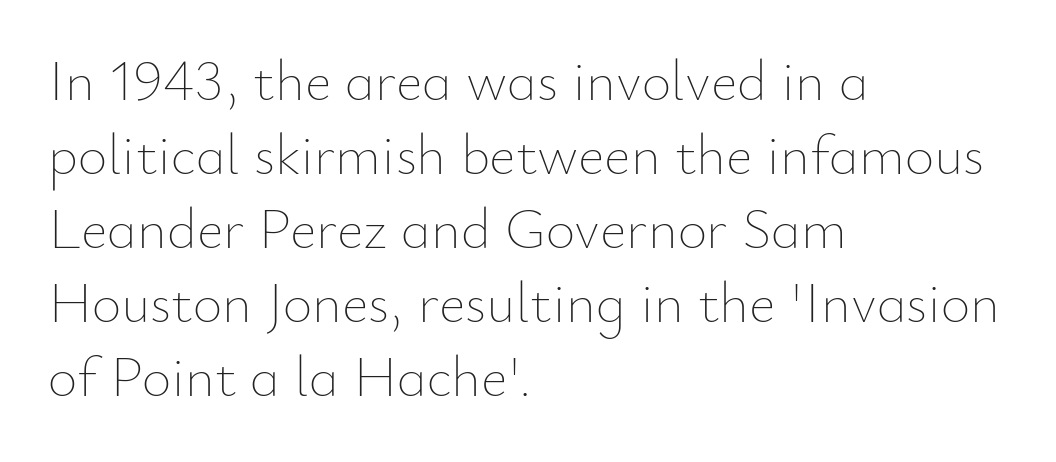
{"italic": "no", "bold": "no", "weight": "thin", "width": "normal", "stroke_contrast": "low", "x_height": "small", "monospaced": "no", "underline": "no", "align": "left", "line_spacing": "normal", "line_spacing_ratio": 1.3, "letter_spacing": "normal", "letter_spacing_em": 0.0, "glyph_px": 57}
